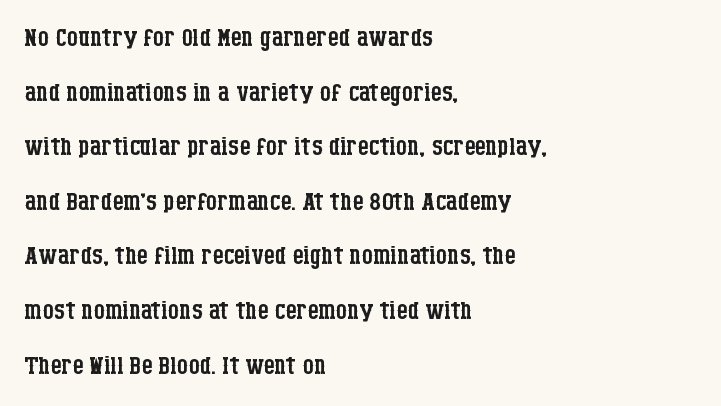
{"serif": "yes", "italic": "no", "bold": "no", "weight": "regular", "width": "condensed", "stroke_contrast": "low", "x_height": "large", "monospaced": "no", "underline": "no", "align": "left", "line_spacing": "normal", "line_spacing_ratio": 1.56, "letter_spacing": "normal", "letter_spacing_em": 0.0, "glyph_px": 35}
